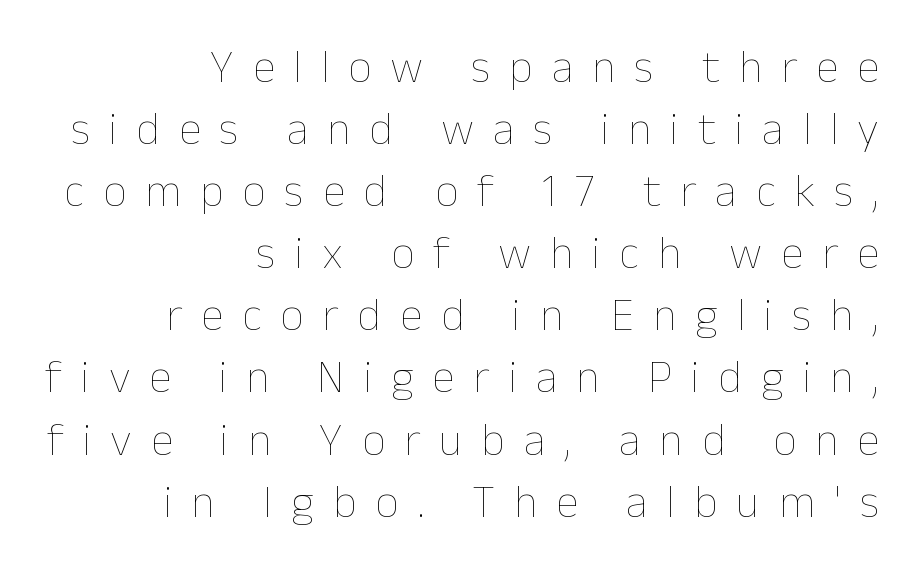
Do the characters align in a grid? No, the font is proportional. Notice how the stems are strictly vertical — no italics here. The tracking reads as deliberately expanded to a designer's eye. Regular leading. Quick note: underline off.
